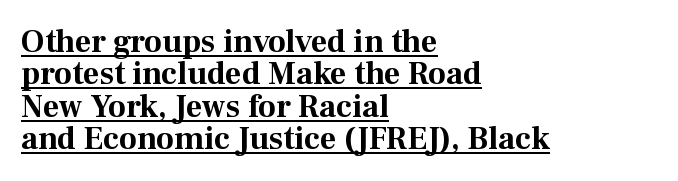
Q: Is the text bold? A: Yes.
Q: Is the text italic (slanted)? A: No, it is upright.
Q: Is the typeface a serif or a sans-serif typeface? A: Serif.
Q: Is the text underlined? A: Yes.
Q: How is the paragraph aligned? A: Left-aligned.
Q: Is the spacing between letters normal or unusually wide? A: Normal.
Q: Is the spacing between lines tight, normal or loose? A: Tight.
Q: Width (condensed, normal, or wide)? A: Normal.
Q: Stroke contrast? A: Medium.
Q: x-height? A: Medium.
Q: Monospaced? A: No.
